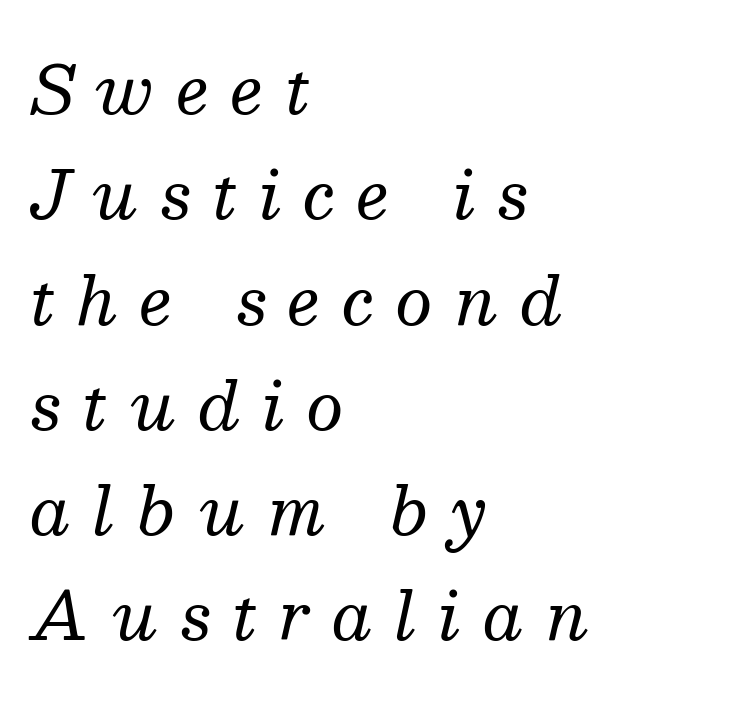
The letters are slanted; this is an italic face. Rows of type keep a routine distance in the vertical direction. A quiet, ordinary-to-light weight characterises the typeface. No word sits above an underline. Does extra space separate the letters? Yes, quite a lot of it.
